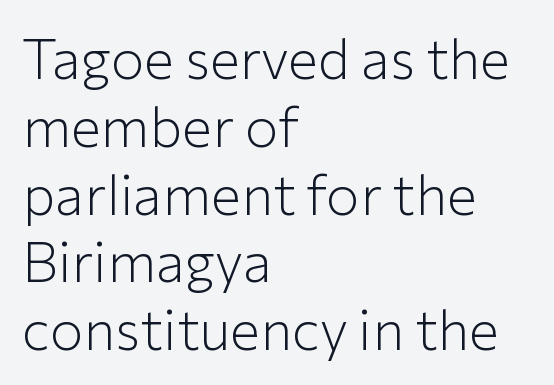
Q: Is the text bold? A: No.
Q: Is the text italic (slanted)? A: No, it is upright.
Q: Is the typeface a serif or a sans-serif typeface? A: Sans-serif.
Q: Is the text underlined? A: No.
Q: How is the paragraph aligned? A: Left-aligned.
Q: Is the spacing between letters normal or unusually wide? A: Normal.
Q: Width (condensed, normal, or wide)? A: Normal.
Q: Stroke contrast? A: Low.
Q: x-height? A: Medium.
Q: Monospaced? A: No.
